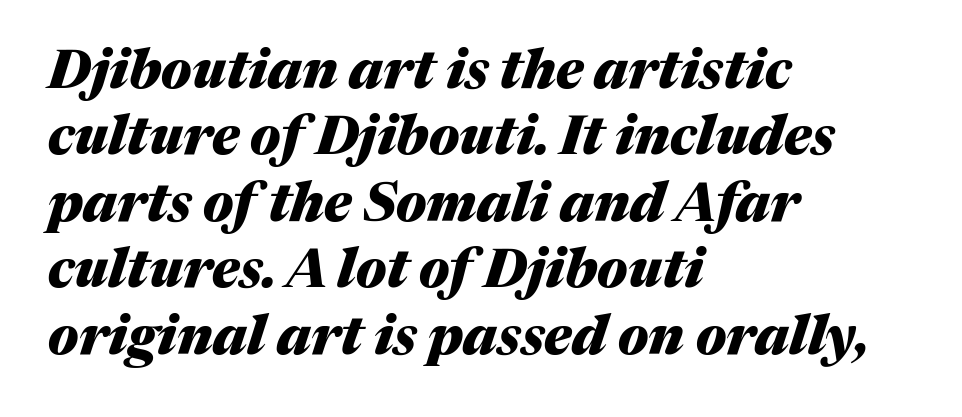
The image shows 54 px heavy type, italic (leaning right); set left-aligned, line spacing 1.23x, normal letter spacing, not underlined; medium stroke contrast and a medium x-height.
